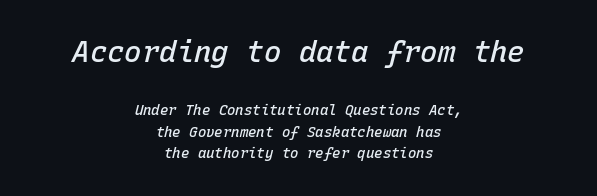
{"italic": "yes", "lean": "right", "slant_degrees": 15, "bold": "semi", "weight": "semibold", "width": "normal", "stroke_contrast": "low", "x_height": "medium", "monospaced": "yes", "underline": "no", "align": "center", "line_spacing": "normal", "line_spacing_ratio": 1.52, "letter_spacing": "normal", "letter_spacing_em": 0.0, "larger_block": "first", "size_ratio": 2.07, "glyph_px": 29}
